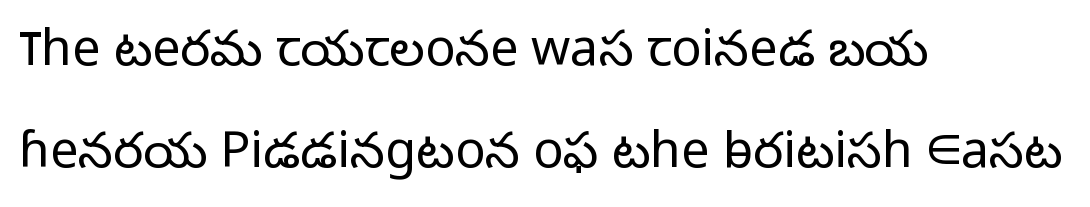
Q: Is the text bold? A: No.
Q: Is the text italic (slanted)? A: No, it is upright.
Q: Is the typeface a serif or a sans-serif typeface? A: Sans-serif.
Q: Is the text underlined? A: No.
Q: How is the paragraph aligned? A: Left-aligned.
Q: Is the spacing between letters normal or unusually wide? A: Normal.
Q: Is the spacing between lines tight, normal or loose? A: Loose.
Q: Width (condensed, normal, or wide)? A: Normal.
Q: Stroke contrast? A: Low.
Q: x-height? A: Medium.
Q: Monospaced? A: No.
